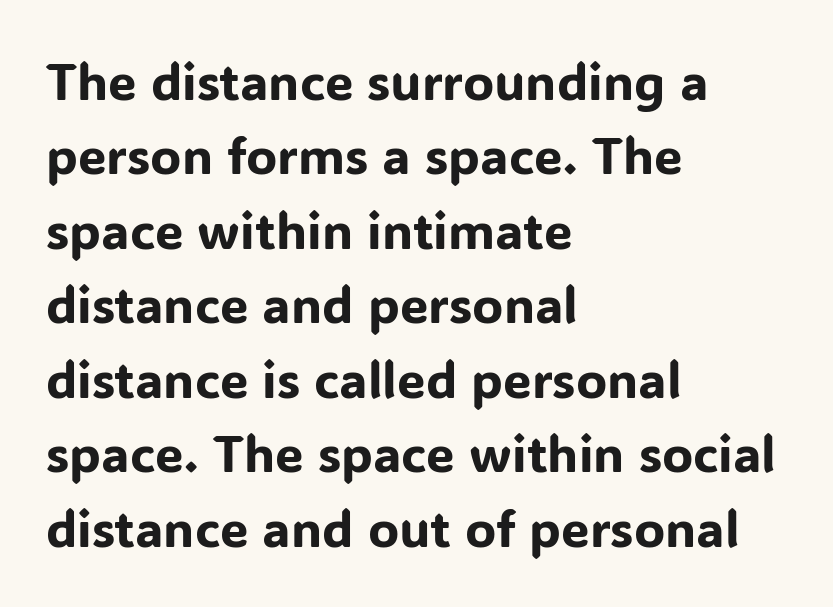
Q: Is the text italic (slanted)? A: No, it is upright.
Q: Is the typeface a serif or a sans-serif typeface? A: Sans-serif.
Q: Is the text underlined? A: No.
Q: How is the paragraph aligned? A: Left-aligned.
Q: Is the spacing between letters normal or unusually wide? A: Normal.
Q: Is the spacing between lines tight, normal or loose? A: Normal.
Q: Width (condensed, normal, or wide)? A: Normal.
Q: Stroke contrast? A: Low.
Q: x-height? A: Medium.
Q: Monospaced? A: No.
